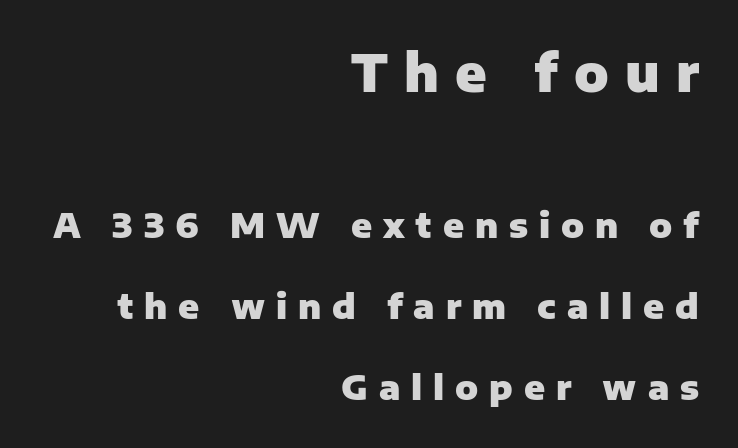
The rendering anchors every line to the right-hand side. The face used here is rendered with a markedly widened letterfit. The letters carry no serifs — their stems end cleanly without finishing strokes. The space beneath each line is pristine and unruled. Which of the two is more prominent by size? The first, at the top.
